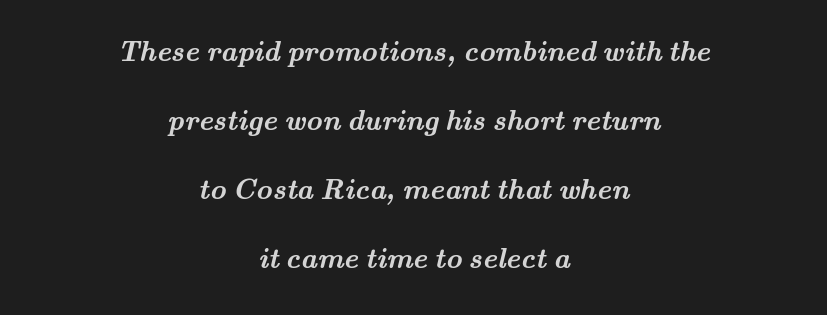
The gap between lines stays unmarked. Notice how the passage keeps no hard edge, just a central spine. This sample has the flowing, uneven cadence of proportional lettering. Look at the bottom of the vertical strokes: they flare into serifs here. Its strokes are broad and dark, the hallmark of bold type.
